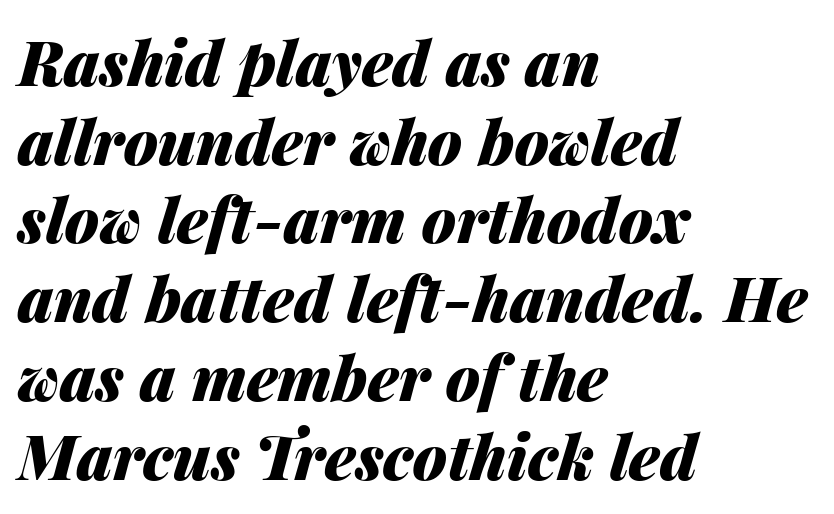
Reading down the block, your eye returns to a fixed left position each line. The foot of each line stays bare and open. Characters are canted at an angle relative to the baseline's perpendicular. Is this a fixed-width face? No — the glyphs have proportional, varying widths. Characters follow at the spacing the type designer built in. Every letter is thick-stroked: bold, no question.
